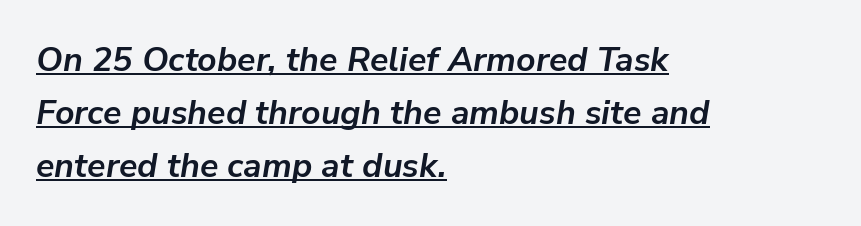
The rendering anchors every line to the left-hand side. Its strokes are broad and dark, the hallmark of bold type. A rule runs beneath these lines of type. The letters advance in unequal steps, a hallmark of proportional type. The lettering tilts uniformly, giving the passage an italic look. Normally led — the rows are evenly, conventionally spaced.
